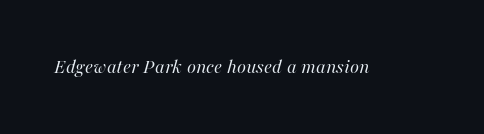
Q: Is the text bold? A: No.
Q: Is the text italic (slanted)? A: Yes, it leans right by about 16 degrees.
Q: Is the text underlined? A: No.
Q: Is the spacing between letters normal or unusually wide? A: Normal.
